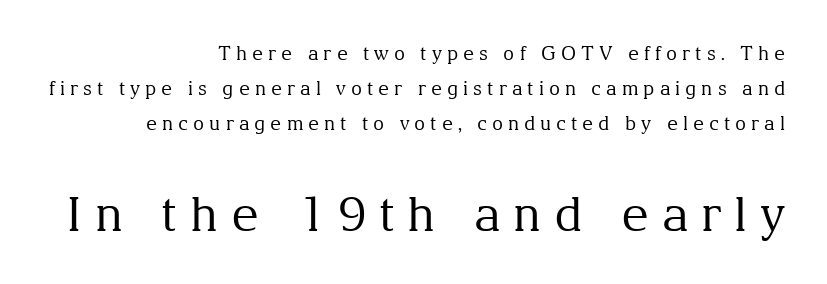
The image shows 48 px regular-weight serif type, upright; set right-aligned, line spacing 1.85x, unusually wide letter spacing (+0.26 em), not underlined; the second (bottom) block is 2.53x larger; medium stroke contrast and a medium x-height.
